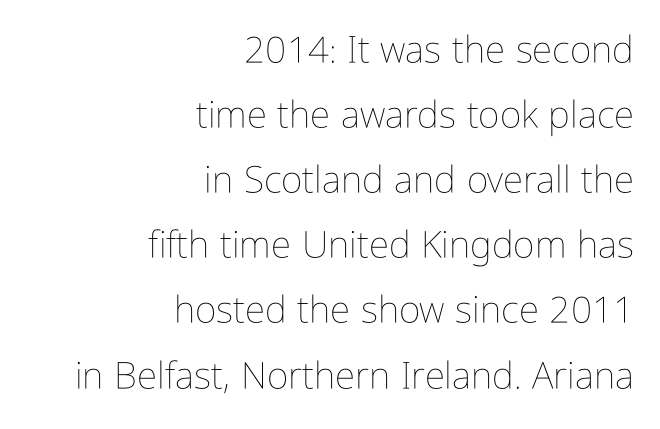
Heaviness? Minimal to ordinary, like unemphasized prose. Character widths vary here, with narrow letters taking less room than wide ones. Letters rest on an invisible, unmarked baseline. In CSS terms this would be text-align: right. Vertical strokes here are truly vertical.
